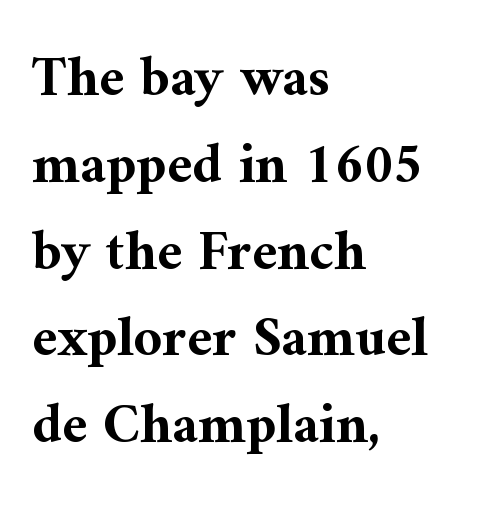
{"serif": "yes", "italic": "no", "bold": "yes", "weight": "bold", "width": "normal", "stroke_contrast": "medium", "x_height": "medium", "monospaced": "no", "underline": "no", "align": "left", "line_spacing": "normal", "line_spacing_ratio": 1.55, "letter_spacing": "normal", "letter_spacing_em": 0.0, "glyph_px": 56}
